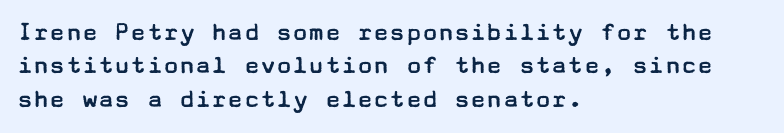
No letter is thick-stroked: the sample isn't bold. This rendering leaves character spacing at its baseline value. A bare baseline throughout the passage. Line beginnings align vertically; line endings do not. This sample uses an upright cut, with every glyph sitting square on the baseline.
